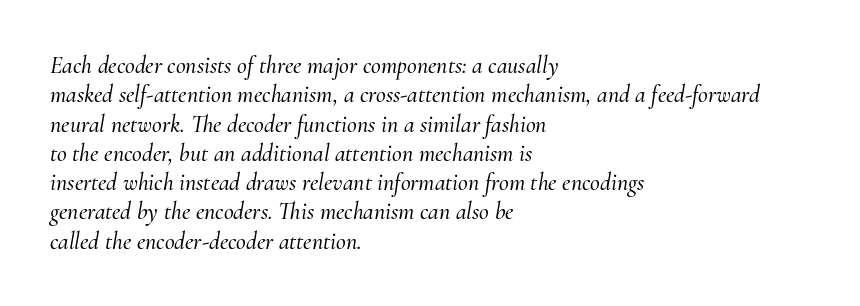
The image shows 24 px text type, italic (leaning right); set left-aligned, line spacing 1.22x, normal letter spacing, not underlined.
